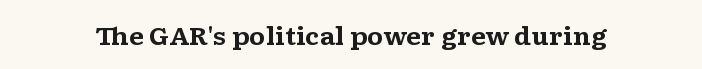
What stands out about the letter spacing? Nothing — it is the standard amount. Upright lettering throughout. Bold? Absolutely — the strokes are thick and heavy. The glyphs are unaccompanied by any horizontal stroke below them.
